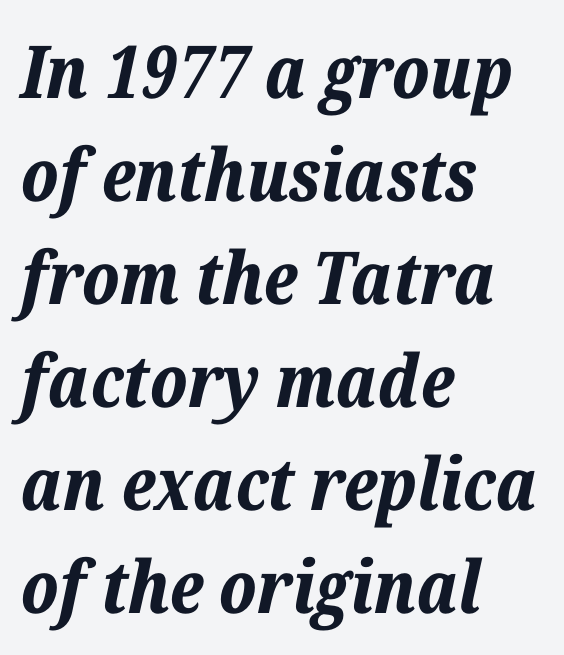
{"italic": "yes", "lean": "right", "slant_degrees": 12, "bold": "yes", "weight": "bold", "width": "normal", "stroke_contrast": "low", "x_height": "medium", "monospaced": "no", "underline": "no", "align": "left", "line_spacing": "normal", "line_spacing_ratio": 1.41, "letter_spacing": "normal", "letter_spacing_em": 0.0, "glyph_px": 73}
